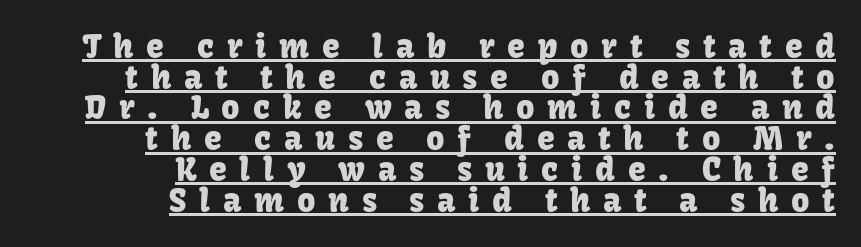
{"serif": "no", "italic": "no", "width": "normal", "stroke_contrast": "low", "x_height": "medium", "monospaced": "no", "underline": "yes", "align": "right", "line_spacing": "tight", "line_spacing_ratio": 0.96, "letter_spacing": "wide", "letter_spacing_em": 0.4, "glyph_px": 32}
